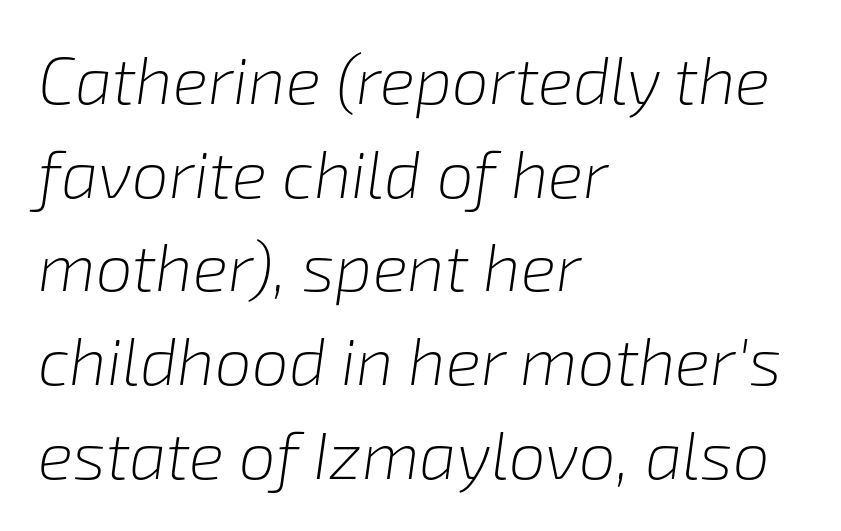
The image shows 66 px light type, italic (leaning right); set left-aligned, normal line spacing (1.42x), normal letter spacing, not underlined; low stroke contrast and a medium x-height.
